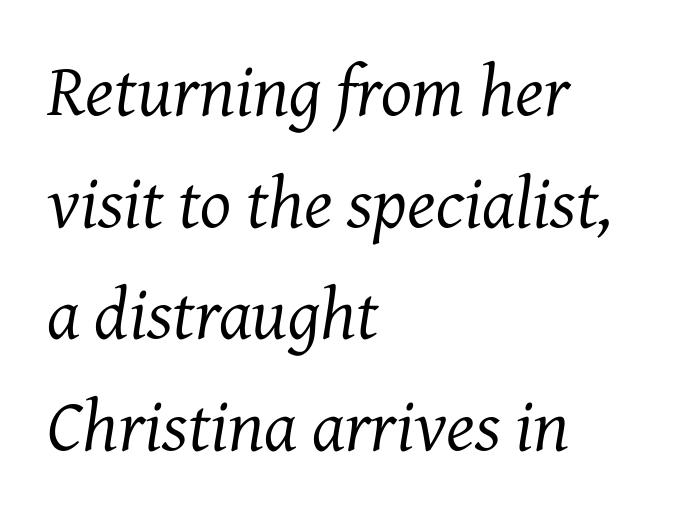
{"serif": "yes", "italic": "yes", "lean": "right", "slant_degrees": 7, "bold": "no", "weight": "regular", "width": "normal", "stroke_contrast": "medium", "x_height": "medium", "monospaced": "no", "underline": "no", "align": "left", "line_spacing": "normal", "line_spacing_ratio": 1.53, "letter_spacing": "normal", "letter_spacing_em": 0.0, "glyph_px": 73}
